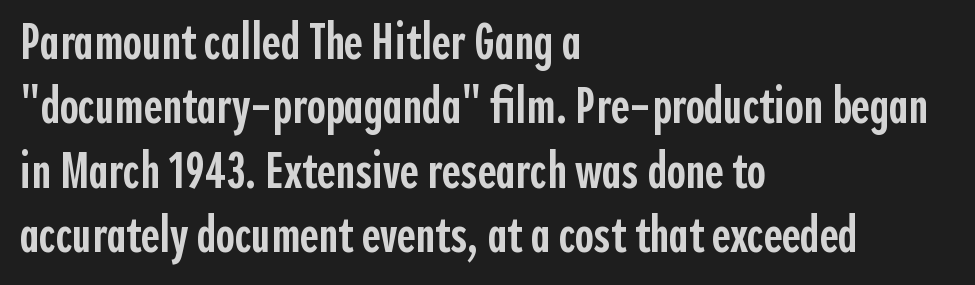
{"serif": "no", "italic": "no", "bold": "semi", "weight": "semibold", "width": "condensed", "x_height": "medium", "monospaced": "no", "underline": "no", "align": "left", "line_spacing": "normal", "line_spacing_ratio": 1.26, "letter_spacing": "normal", "letter_spacing_em": 0.0, "glyph_px": 51}
